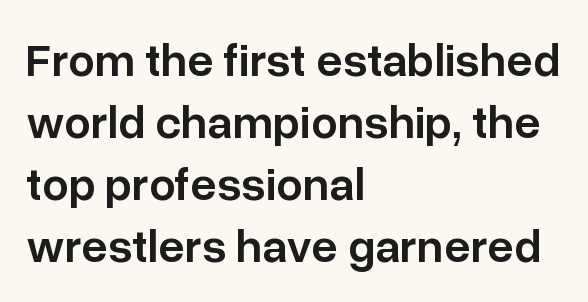
The image shows 47 px semibold sans-serif type, upright; set left-aligned, normal line spacing (1.32x), normal letter spacing, not underlined; low stroke contrast and a medium x-height.
